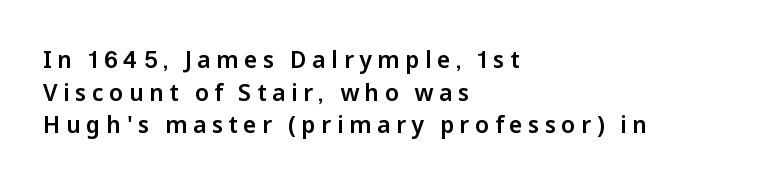
{"italic": "no", "underline": "no", "align": "left", "line_spacing": "normal", "line_spacing_ratio": 1.42, "letter_spacing": "wide", "letter_spacing_em": 0.24, "glyph_px": 23}
